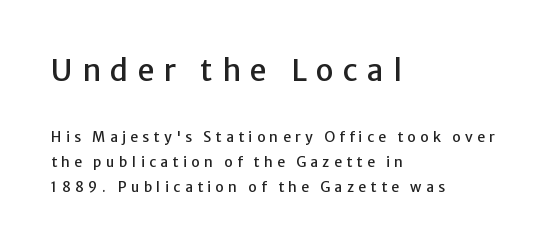
Q: Is the text italic (slanted)? A: No, it is upright.
Q: Is the typeface a serif or a sans-serif typeface? A: Sans-serif.
Q: Is the text underlined? A: No.
Q: How is the paragraph aligned? A: Left-aligned.
Q: Is the spacing between letters normal or unusually wide? A: Unusually wide.
Q: Which block of text is set in a larger size, the first (top) or the second (bottom)? A: The first (top) one.
Q: Width (condensed, normal, or wide)? A: Normal.
Q: Stroke contrast? A: Low.
Q: x-height? A: Medium.
Q: Monospaced? A: No.
